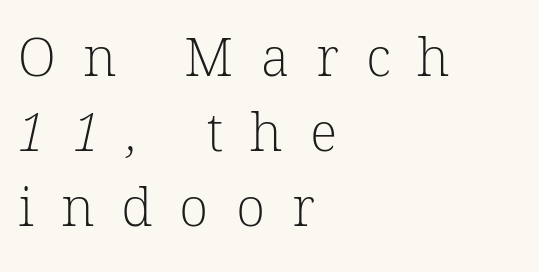
{"serif": "yes", "bold": "no", "weight": "light", "width": "normal", "stroke_contrast": "low", "x_height": "medium", "monospaced": "no", "underline": "no", "align": "left", "line_spacing": "normal", "line_spacing_ratio": 1.39, "letter_spacing": "wide", "letter_spacing_em": 0.5, "glyph_px": 54}
